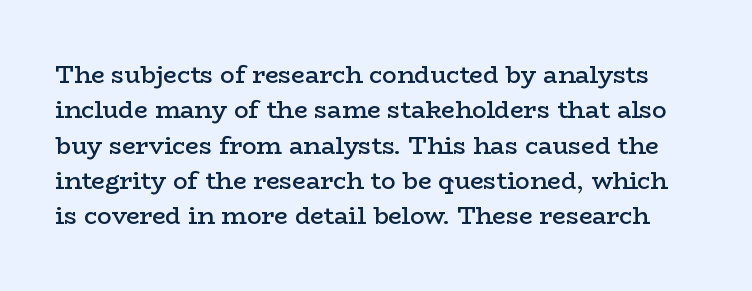
Q: Is the text bold? A: Semi-bold.
Q: Is the text italic (slanted)? A: No, it is upright.
Q: Is the text underlined? A: No.
Q: Is the spacing between letters normal or unusually wide? A: Normal.
Q: Is the spacing between lines tight, normal or loose? A: Normal.
